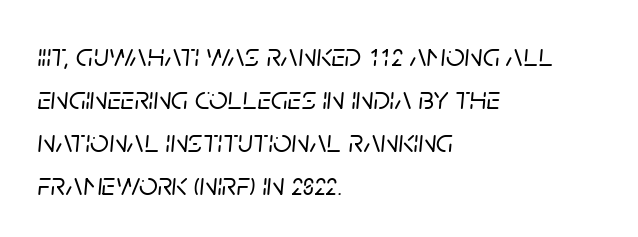
Q: Is the text italic (slanted)? A: Yes, it leans right by about 5 degrees.
Q: Is the text underlined? A: No.
Q: How is the paragraph aligned? A: Left-aligned.
Q: Is the spacing between letters normal or unusually wide? A: Normal.
Q: Is the spacing between lines tight, normal or loose? A: Normal.
Q: Width (condensed, normal, or wide)? A: Normal.
Q: Stroke contrast? A: Low.
Q: x-height? A: Large.
Q: Monospaced? A: No.
